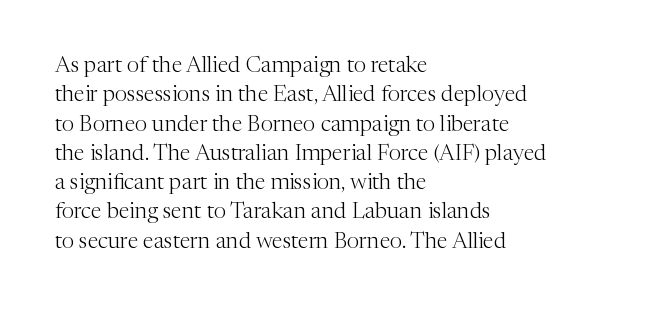
Caption: face not bold, strokes unweighted. Whoever set this chose a conventional vertical rhythm. This sample uses plain, unmodified letter spacing. The lettering stays uniformly vertical, giving the passage a roman look. Rule under the text: the space is simply empty.
